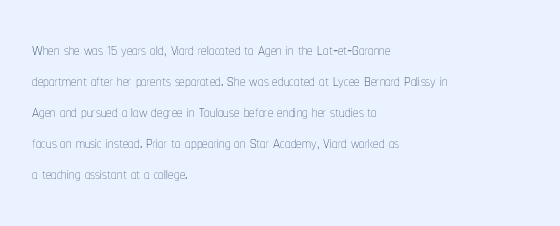
The image shows 22 px text type, upright; set left-aligned, normal line spacing (1.41x), normal letter spacing, not underlined.
